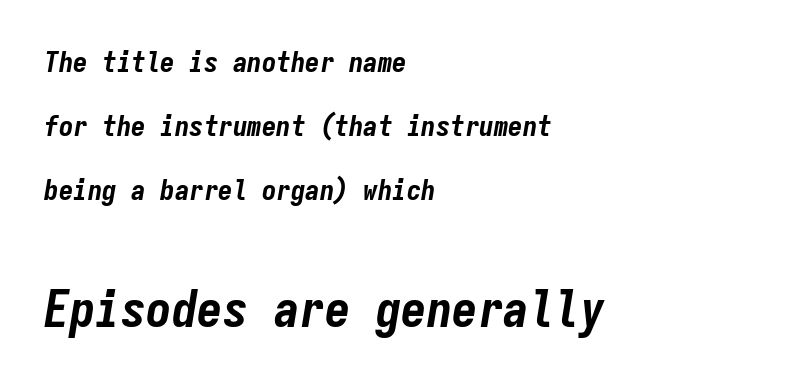
The image shows 51 px bold, condensed type, italic (leaning right), monospaced; set left-aligned, loose line spacing (2.21x), normal letter spacing, not underlined; the second (bottom) block is 1.76x larger; low stroke contrast and a medium x-height.
